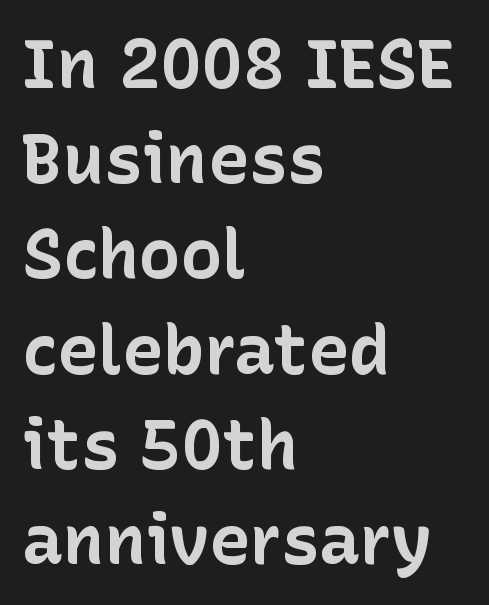
Spacing verdict: proportional, widths tailored to each character. Horizontal bands of white between lines are of average thickness. The horizontal fit of the characters is conventional and even. Nope, not italic — everything's standing straight.
